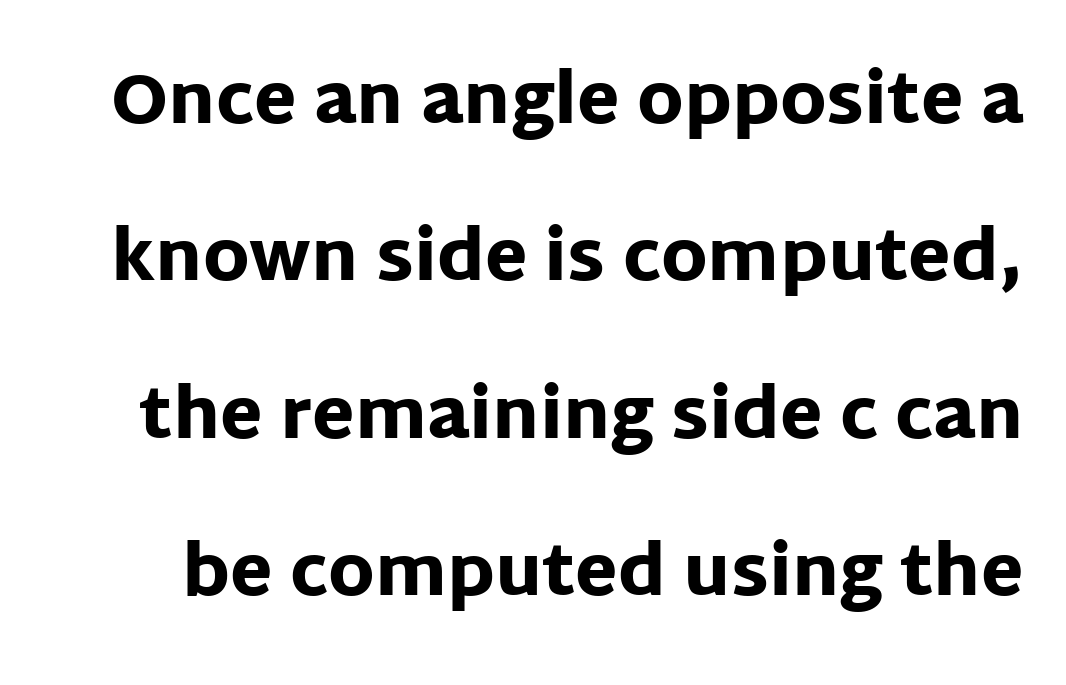
The passage shown is typed in a proportional face where columns would drift. Check the space under the baseline: it is left empty. Words appear dense and cohesive because spacing is normal. Ascenders rise straight up at ninety degrees.
